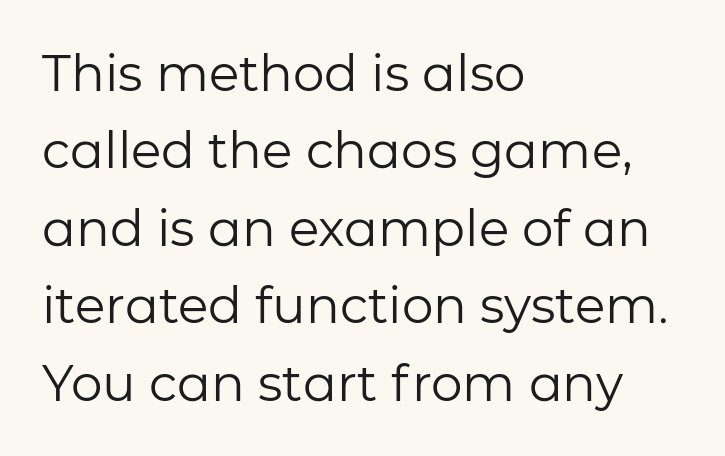
Serifs: no, the terminals of the letterforms are clean. Letters have the restrained weight of plain body copy at most. Do the characters align in a grid? No, the font is proportional. Notice how descenders clear the ascenders below comfortably — that's standard leading.
